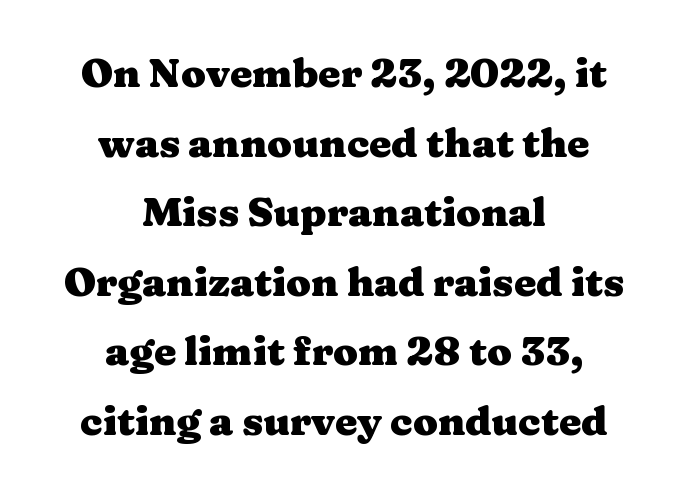
{"serif": "yes", "italic": "no", "bold": "yes", "weight": "heavy", "width": "wide", "stroke_contrast": "medium", "x_height": "medium", "monospaced": "no", "underline": "no", "align": "center", "line_spacing_ratio": 1.74, "letter_spacing": "normal", "letter_spacing_em": 0.0, "glyph_px": 40}
